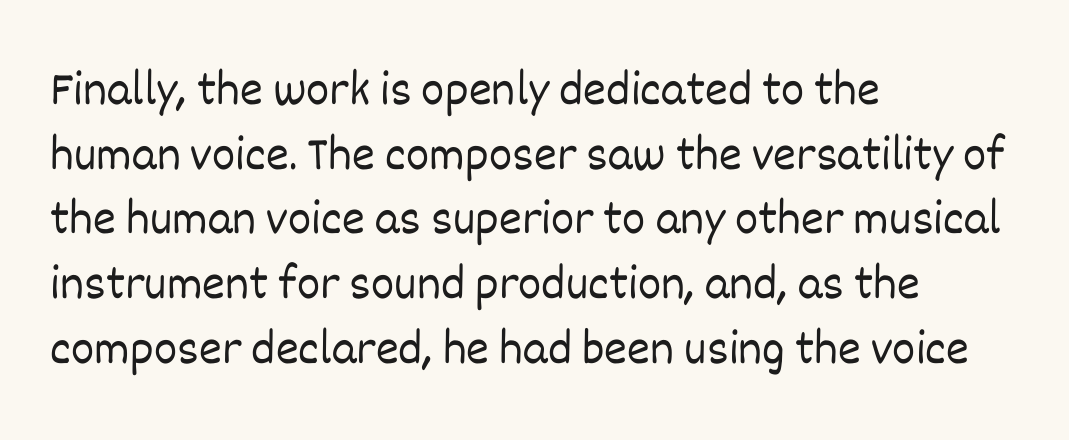
Horizontal alignment here is leftward, the default for most running prose. Successive baselines arrive at the customary interval. The letters advance in unequal steps, a hallmark of proportional type. Underline: absent. Short note: letters normally spaced.
